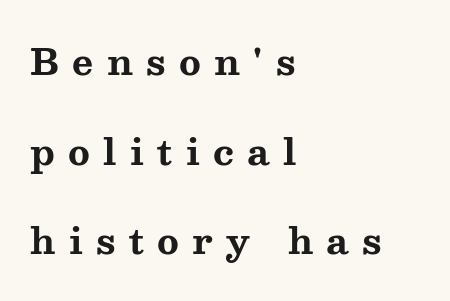
The image shows 36 px bold, wide serif type, upright; set left-aligned, loose line spacing (2.49x), unusually wide letter spacing (+0.37 em), not underlined; medium stroke contrast and a medium x-height.
